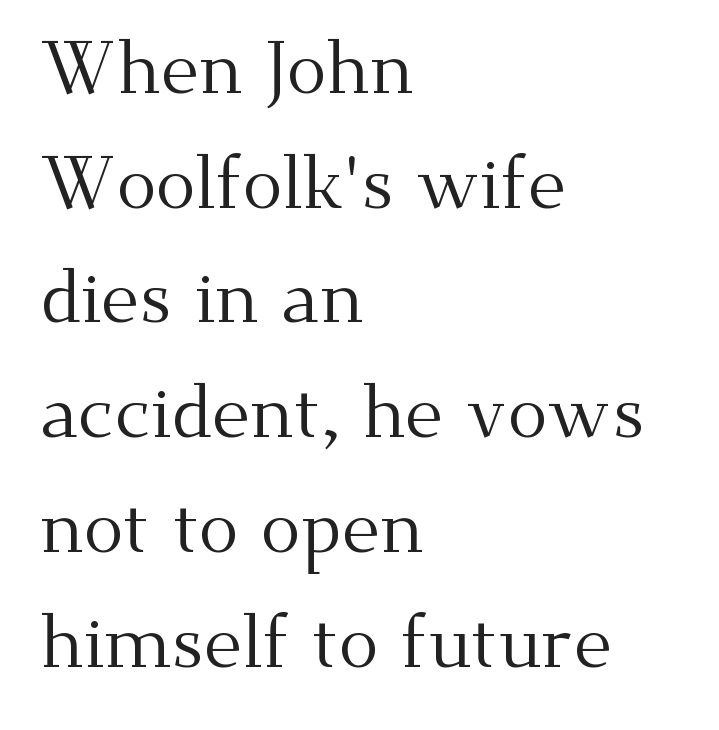
The image shows 75 px regular-weight serif type, upright; set left-aligned, normal line spacing (1.53x), normal letter spacing, not underlined; medium stroke contrast and a small x-height.
